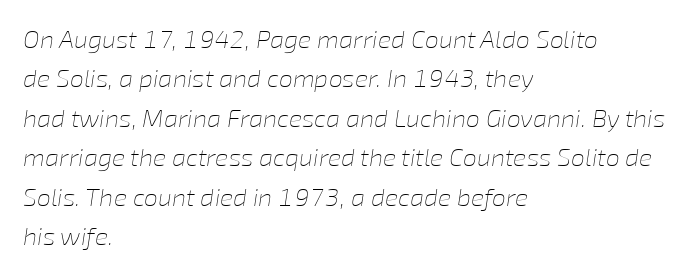
{"italic": "yes", "lean": "right", "slant_degrees": 8, "bold": "no", "underline": "no", "align": "left", "line_spacing": "normal", "line_spacing_ratio": 1.58, "letter_spacing": "normal", "letter_spacing_em": 0.0, "glyph_px": 25}
